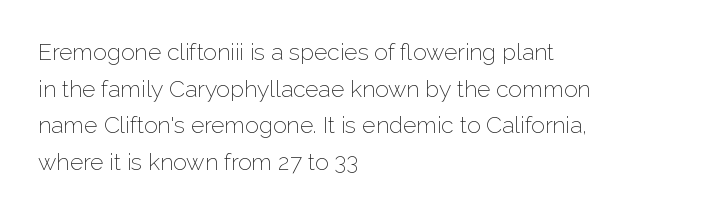
The image shows 23 px text type, upright; set left-aligned, normal line spacing (1.59x), normal letter spacing, not underlined.
